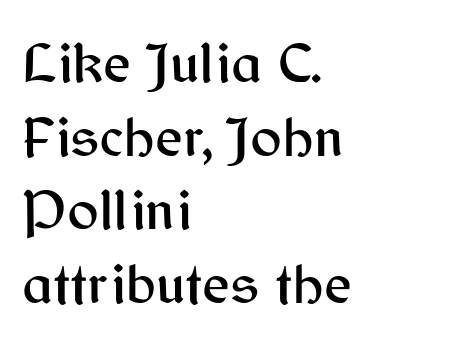
Is the letter spacing exaggerated? No — it looks like the ordinary default. Casual observation: everything's shoved over to the left. Does the leading feel generous? No, just average. These lines were composed using upright roman letters. Each row of text sits above clean, open space. The letters advance in unequal steps, a hallmark of proportional type.
